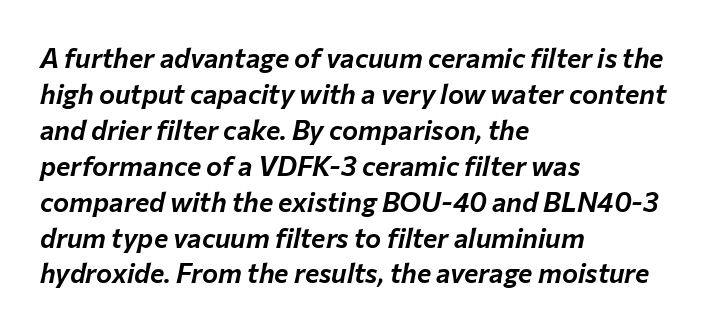
{"italic": "yes", "lean": "right", "slant_degrees": 12, "underline": "no", "align": "left", "line_spacing": "normal", "line_spacing_ratio": 1.33, "letter_spacing": "normal", "letter_spacing_em": 0.0, "glyph_px": 27}
